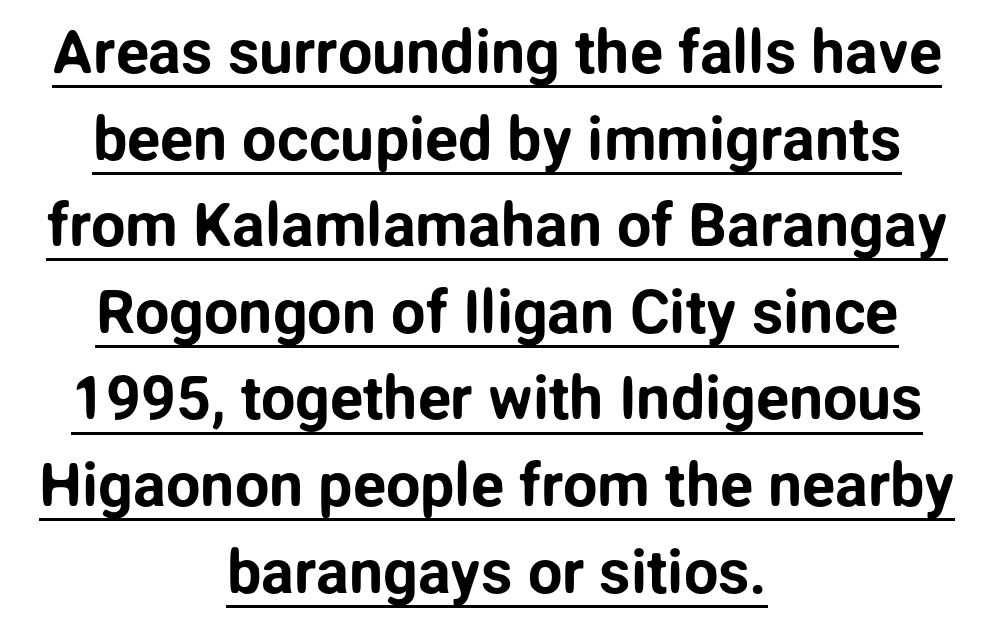
You can see a thin bar hugging the bottom of the glyphs. Varying glyph widths throughout — classic text-font behaviour. Caption: standard tracking, unaltered. Style check: upright. Line starts and ends both wander, symmetrically. A typesetter would call this leading conventional body-copy spacing.
